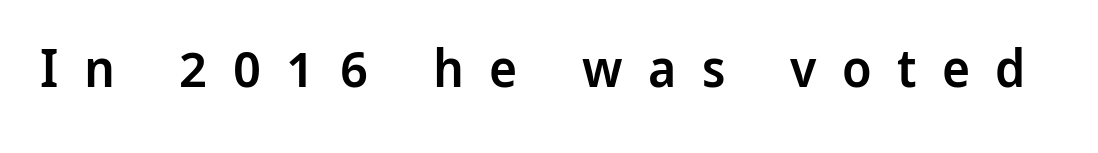
{"serif": "no", "italic": "no", "bold": "semi", "weight": "semibold", "width": "normal", "stroke_contrast": "low", "x_height": "medium", "monospaced": "no", "underline": "no", "letter_spacing": "wide", "letter_spacing_em": 0.48, "glyph_px": 53}
